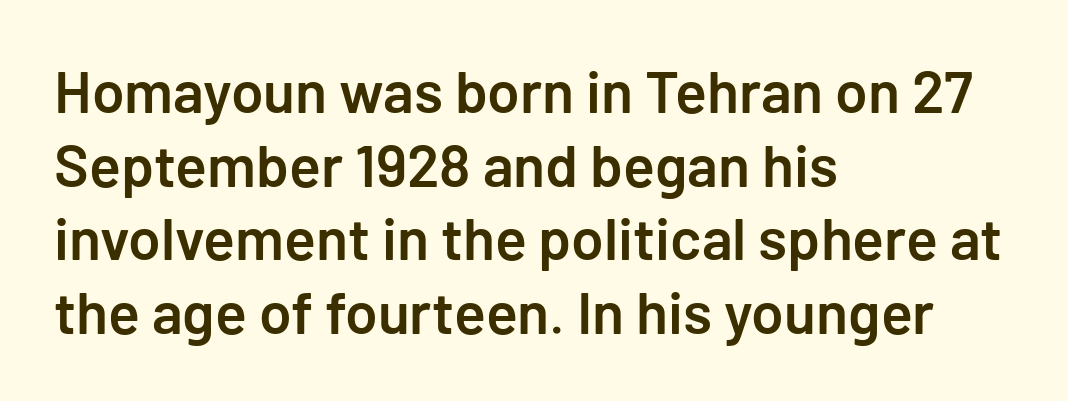
In terms of letterform style, serifs are entirely absent. Strokes here are thickened, but only to semibold level. Alignment: flush left. If you measured baseline to baseline, you'd find a middling distance.
